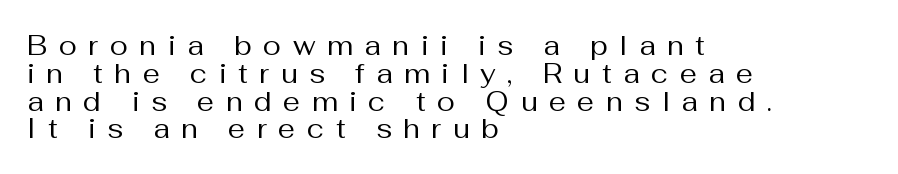
The image shows 27 px text type, upright; set left-aligned, tight line spacing (1.03x), unusually wide letter spacing (+0.43 em), not underlined.
